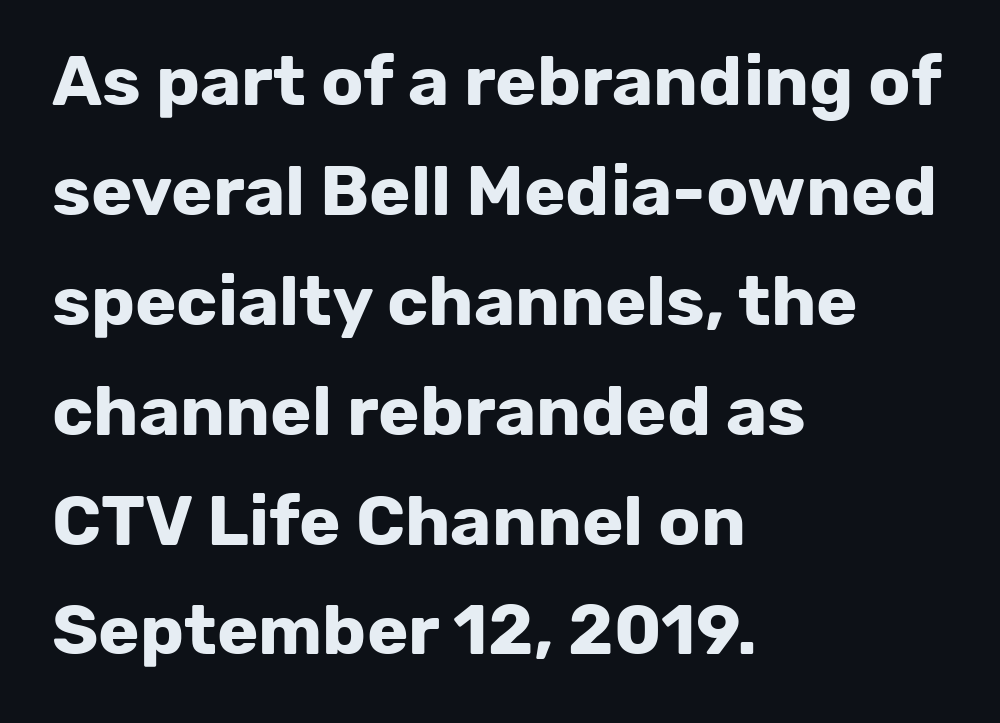
Short note: letters normally spaced. The letters carry no serifs — their stems end cleanly without finishing strokes. Does the lettering tilt? It doesn't — this is upright. Looks like regular typesetting: each glyph gets only the width it needs. The rendering uses a moderate line-height, typical for paragraphs. Typesetter's note: full bold, strokes at maximum text heaviness.
